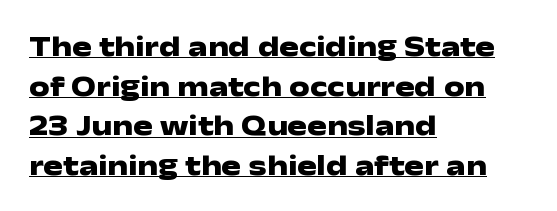
Q: Is the text bold? A: Yes.
Q: Is the text italic (slanted)? A: No, it is upright.
Q: Is the typeface a serif or a sans-serif typeface? A: Sans-serif.
Q: Is the text underlined? A: Yes.
Q: How is the paragraph aligned? A: Left-aligned.
Q: Is the spacing between letters normal or unusually wide? A: Normal.
Q: Is the spacing between lines tight, normal or loose? A: Normal.
Q: Width (condensed, normal, or wide)? A: Wide.
Q: Stroke contrast? A: Low.
Q: x-height? A: Medium.
Q: Monospaced? A: No.
